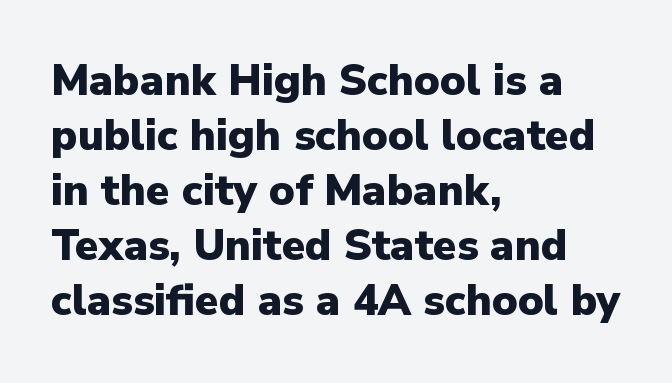
The passage shown has conventional tracking throughout. Chunky letters — that's bold for sure. The strip under each line holds only bare page. This is roman type, the default non-slanted kind. The line-height multiplier appears to be the usual default. A typesetter would call this proportional, since set widths differ per character.
